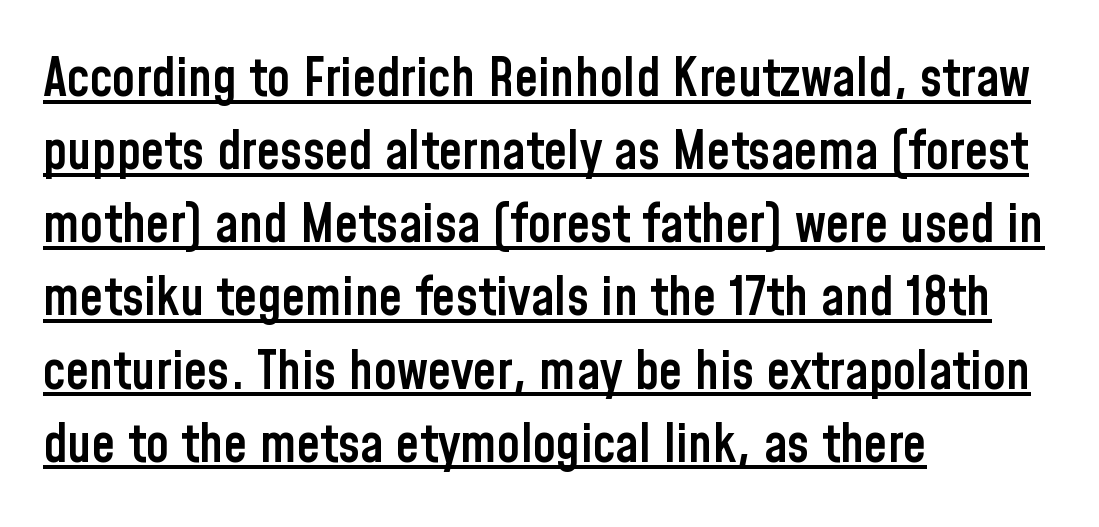
{"serif": "no", "italic": "no", "bold": "semi", "weight": "semibold", "width": "condensed", "stroke_contrast": "low", "x_height": "medium", "monospaced": "no", "underline": "yes", "align": "left", "line_spacing": "normal", "line_spacing_ratio": 1.38, "letter_spacing": "normal", "letter_spacing_em": 0.0, "glyph_px": 53}
